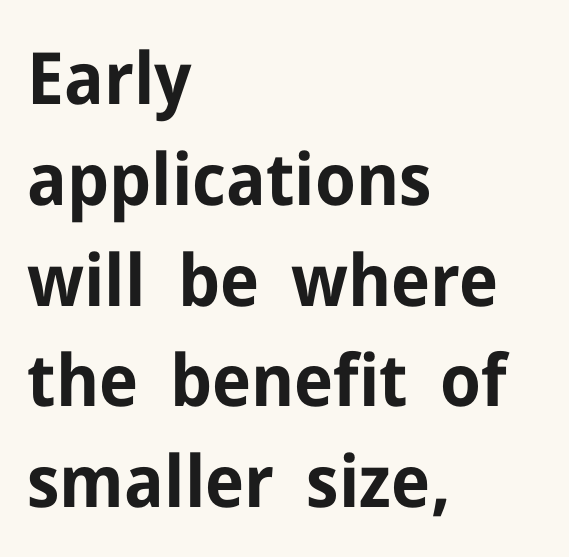
Q: Is the text bold? A: Yes.
Q: Is the text italic (slanted)? A: No, it is upright.
Q: Is the typeface a serif or a sans-serif typeface? A: Sans-serif.
Q: Is the text underlined? A: No.
Q: How is the paragraph aligned? A: Left-aligned.
Q: Is the spacing between letters normal or unusually wide? A: Normal.
Q: Is the spacing between lines tight, normal or loose? A: Normal.
Q: Width (condensed, normal, or wide)? A: Normal.
Q: Stroke contrast? A: Low.
Q: x-height? A: Medium.
Q: Monospaced? A: No.
